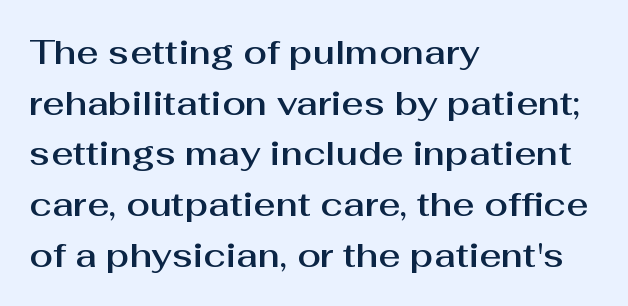
The image shows 34 px sans-serif type, upright; set left-aligned, normal line spacing (1.49x), normal letter spacing, not underlined; medium stroke contrast and a medium x-height.
